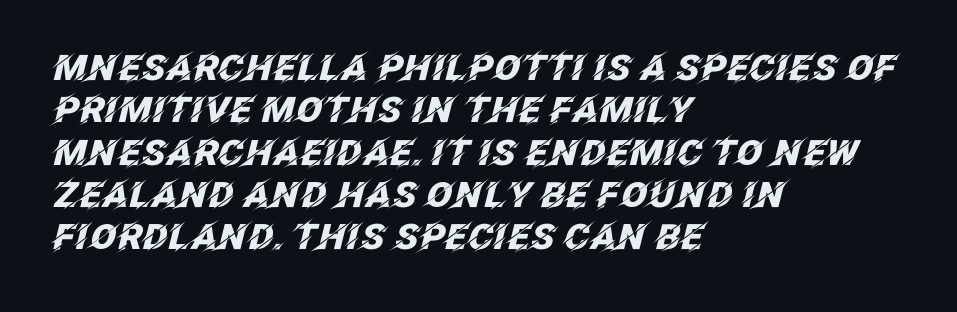
The image shows 35 px heavy type, italic (leaning right); set left-aligned, line spacing 1.21x, normal letter spacing, not underlined; low stroke contrast and a large x-height.
